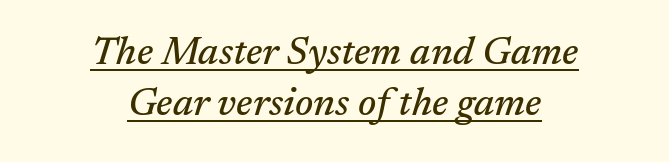
Q: Is the text italic (slanted)? A: Yes, it leans right by about 17 degrees.
Q: Is the typeface a serif or a sans-serif typeface? A: Serif.
Q: Is the text underlined? A: Yes.
Q: How is the paragraph aligned? A: Centered.
Q: Is the spacing between letters normal or unusually wide? A: Normal.
Q: Is the spacing between lines tight, normal or loose? A: Normal.
Q: Width (condensed, normal, or wide)? A: Normal.
Q: Stroke contrast? A: Medium.
Q: x-height? A: Medium.
Q: Monospaced? A: No.
